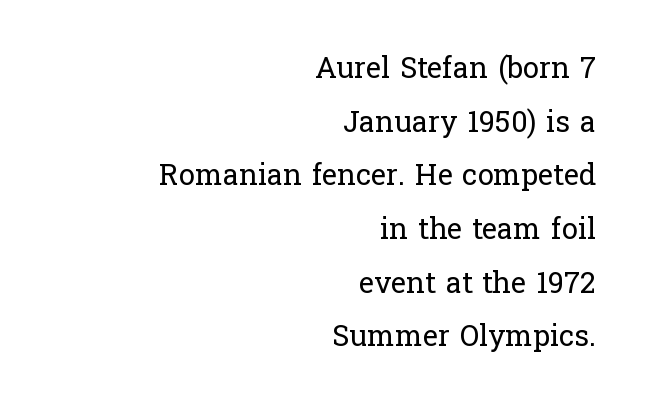
The letters carry serifs — small finishing strokes at the ends of their stems. Weight class: somewhere from thin through regular. The specimen omits any rule beneath the text block's lines. Note the varied advance widths — an 'i' is clearly narrower than an 'm'. The paragraph shown leans on its right margin.
